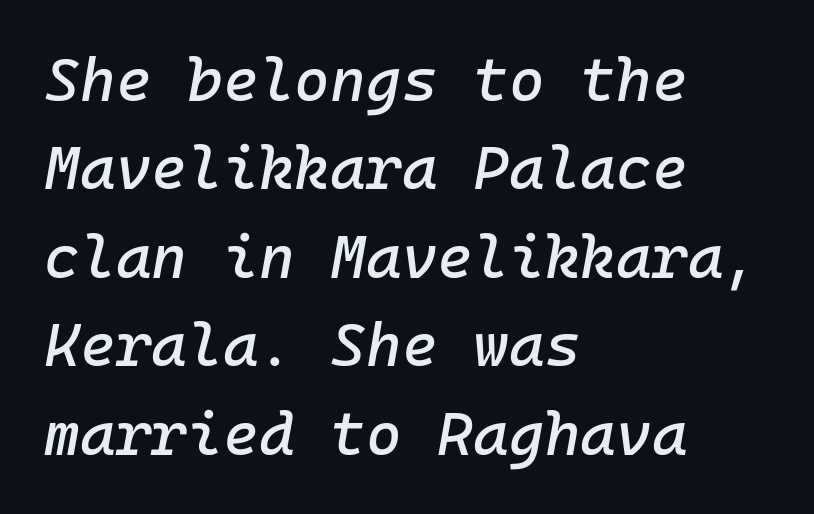
The face used here has a pronounced slope to its letters. This block has exactly the height ordinary leading produces. Fixed-width glyphs throughout — classic coding-font behaviour. The type is set solid horizontally, with unmodified tracking. Each line starts at the same left margin while the right side varies.
